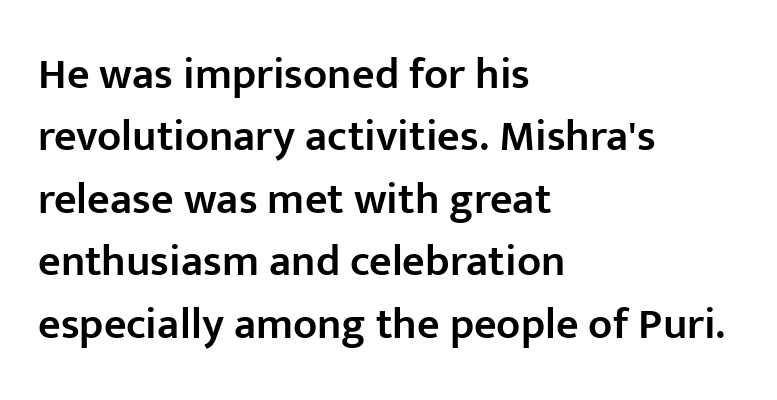
Q: Is the text bold? A: Semi-bold.
Q: Is the text italic (slanted)? A: No, it is upright.
Q: Is the typeface a serif or a sans-serif typeface? A: Sans-serif.
Q: Is the text underlined? A: No.
Q: How is the paragraph aligned? A: Left-aligned.
Q: Is the spacing between letters normal or unusually wide? A: Normal.
Q: Is the spacing between lines tight, normal or loose? A: Normal.
Q: Width (condensed, normal, or wide)? A: Normal.
Q: Stroke contrast? A: Low.
Q: x-height? A: Medium.
Q: Monospaced? A: No.
